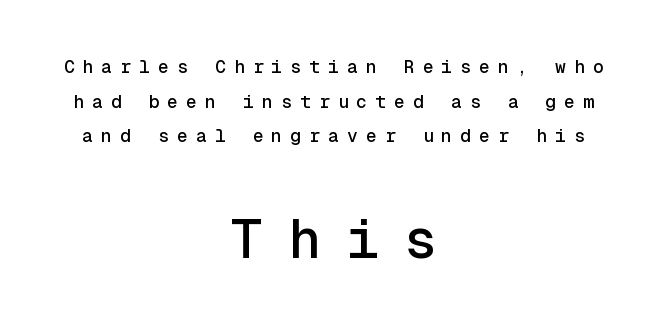
The image shows 55 px sans-serif type, upright, monospaced; set centered, loose line spacing (1.92x), unusually wide letter spacing (+0.45 em), not underlined; the second (bottom) block is 3.06x larger; a medium x-height.
